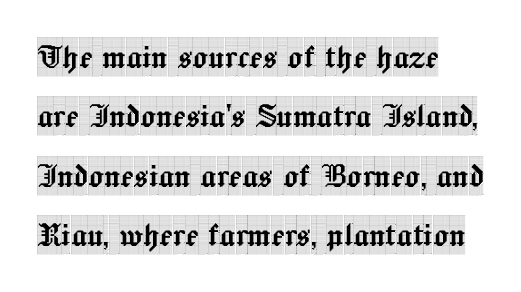
{"serif": "yes", "italic": "no", "width": "condensed", "x_height": "large", "monospaced": "no", "underline": "no", "align": "left", "line_spacing": "normal", "line_spacing_ratio": 1.52, "letter_spacing": "normal", "letter_spacing_em": 0.0, "glyph_px": 39}
